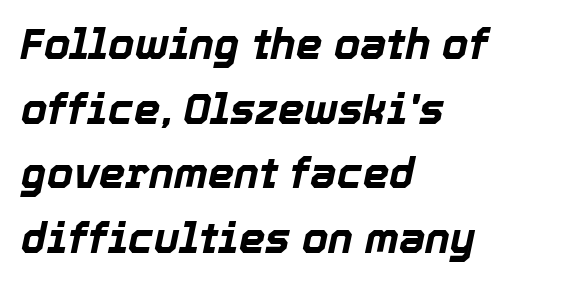
The image shows 42 px bold type, italic (leaning right); set left-aligned, normal line spacing (1.54x), normal letter spacing, not underlined; a medium x-height.
